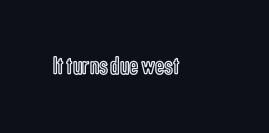
Q: Is the text italic (slanted)? A: No, it is upright.
Q: Is the text underlined? A: No.
Q: Is the spacing between letters normal or unusually wide? A: Normal.
